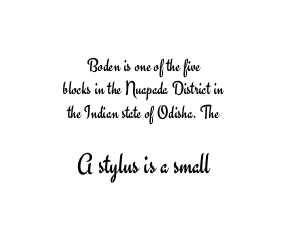
Q: Is the text bold? A: No.
Q: Is the text italic (slanted)? A: Yes.
Q: Is the typeface a serif or a sans-serif typeface? A: Sans-serif.
Q: Is the text underlined? A: No.
Q: How is the paragraph aligned? A: Centered.
Q: Is the spacing between letters normal or unusually wide? A: Normal.
Q: Which block of text is set in a larger size, the first (top) or the second (bottom)? A: The second (bottom) one.
Q: Width (condensed, normal, or wide)? A: Normal.
Q: Stroke contrast? A: Low.
Q: x-height? A: Small.
Q: Monospaced? A: No.
